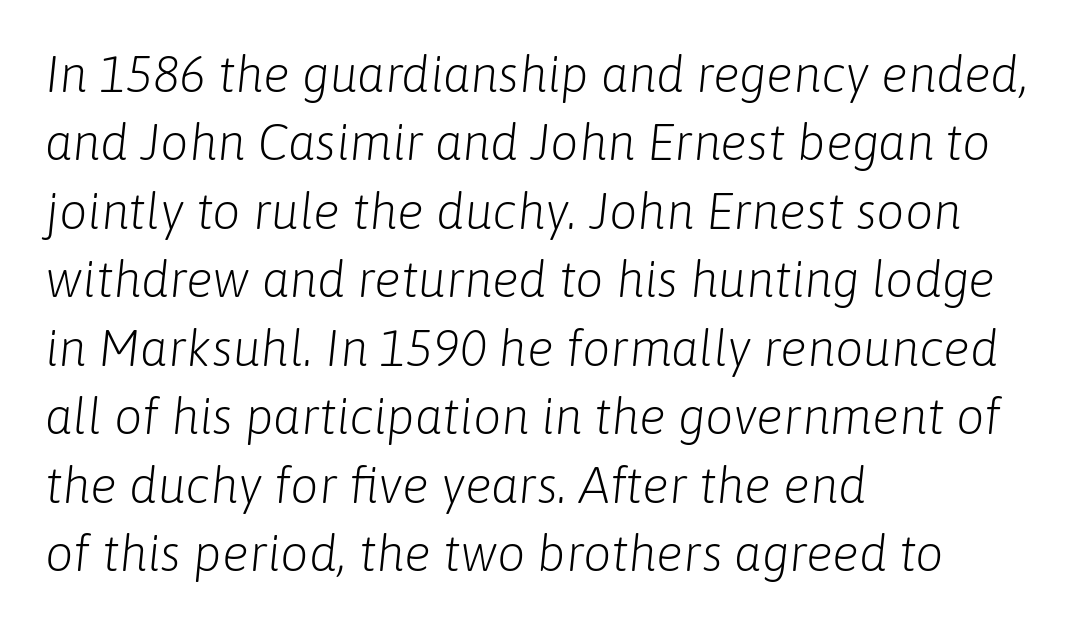
Q: Is the text bold? A: No.
Q: Is the text italic (slanted)? A: Yes, it leans right by about 6 degrees.
Q: Is the text underlined? A: No.
Q: How is the paragraph aligned? A: Left-aligned.
Q: Is the spacing between letters normal or unusually wide? A: Normal.
Q: Is the spacing between lines tight, normal or loose? A: Normal.
Q: Width (condensed, normal, or wide)? A: Normal.
Q: Stroke contrast? A: Low.
Q: x-height? A: Medium.
Q: Monospaced? A: No.
